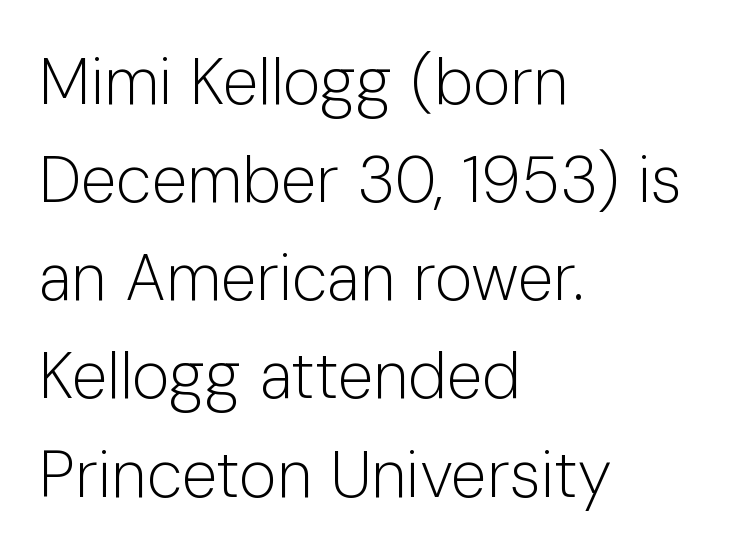
{"serif": "no", "italic": "no", "bold": "no", "weight": "light", "width": "normal", "stroke_contrast": "low", "x_height": "medium", "monospaced": "no", "underline": "no", "align": "left", "line_spacing": "normal", "line_spacing_ratio": 1.51, "letter_spacing": "normal", "letter_spacing_em": 0.0, "glyph_px": 65}
